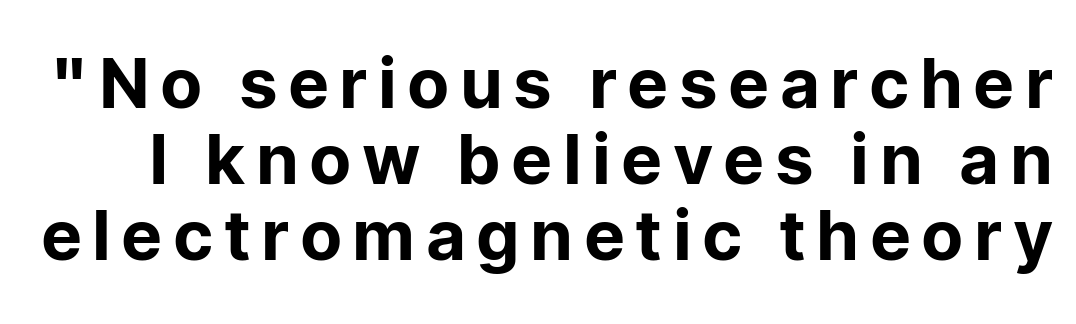
{"serif": "no", "italic": "no", "width": "normal", "stroke_contrast": "low", "x_height": "medium", "monospaced": "no", "underline": "no", "line_spacing": "tight", "line_spacing_ratio": 1.1, "glyph_px": 69}
